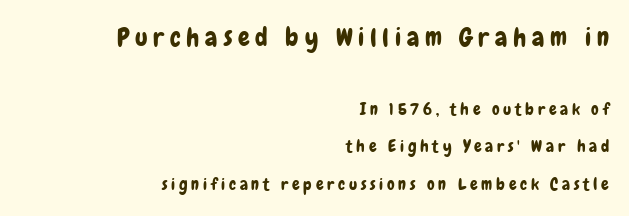
The image shows 26 px text type, upright; set right-aligned, loose line spacing (2.2x), unusually wide letter spacing (+0.22 em), not underlined; the first (top) block is 1.53x larger.
